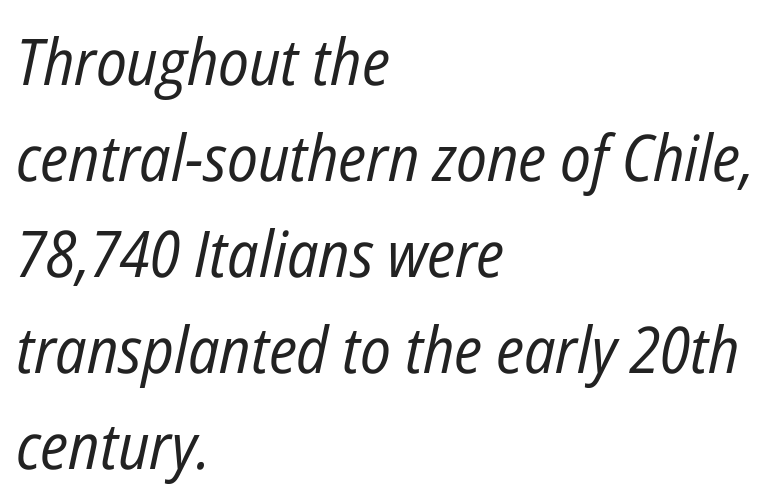
The image shows 64 px regular-weight, condensed type, italic (leaning right); set left-aligned, normal line spacing (1.5x), normal letter spacing, not underlined; low stroke contrast and a medium x-height.
